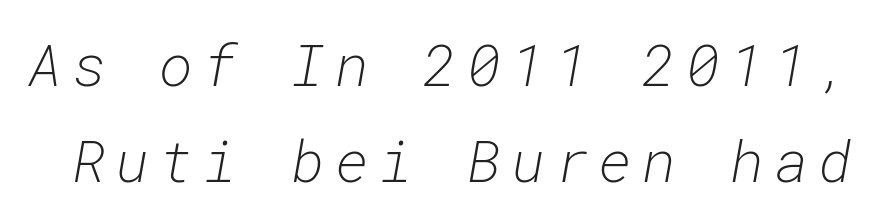
{"italic": "yes", "lean": "right", "slant_degrees": 10, "bold": "no", "weight": "light", "width": "normal", "stroke_contrast": "low", "x_height": "medium", "monospaced": "yes", "underline": "no", "line_spacing": "normal", "line_spacing_ratio": 1.66, "glyph_px": 58}
